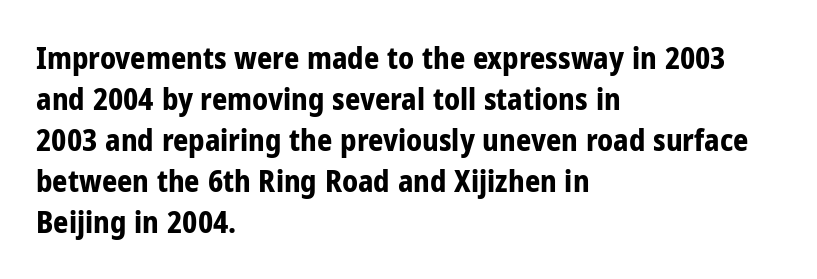
Q: Is the text bold? A: Yes.
Q: Is the text italic (slanted)? A: No, it is upright.
Q: Is the typeface a serif or a sans-serif typeface? A: Sans-serif.
Q: Is the text underlined? A: No.
Q: How is the paragraph aligned? A: Left-aligned.
Q: Is the spacing between letters normal or unusually wide? A: Normal.
Q: Is the spacing between lines tight, normal or loose? A: Normal.
Q: Width (condensed, normal, or wide)? A: Condensed.
Q: Stroke contrast? A: Low.
Q: x-height? A: Medium.
Q: Monospaced? A: No.
